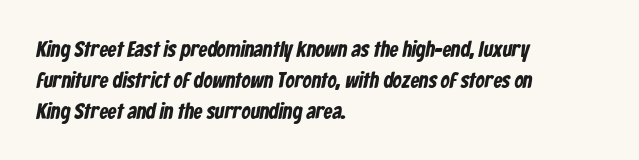
{"underline": "no", "align": "left", "line_spacing": "normal", "line_spacing_ratio": 1.4, "letter_spacing": "normal", "letter_spacing_em": 0.0, "glyph_px": 22}
